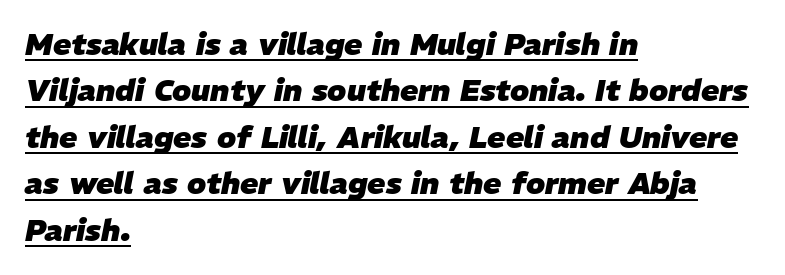
Q: Is the text bold? A: Yes.
Q: Is the text italic (slanted)? A: Yes, it leans right by about 11 degrees.
Q: Is the text underlined? A: Yes.
Q: How is the paragraph aligned? A: Left-aligned.
Q: Is the spacing between letters normal or unusually wide? A: Normal.
Q: Is the spacing between lines tight, normal or loose? A: Normal.
Q: Width (condensed, normal, or wide)? A: Normal.
Q: Stroke contrast? A: Low.
Q: x-height? A: Medium.
Q: Monospaced? A: No.
